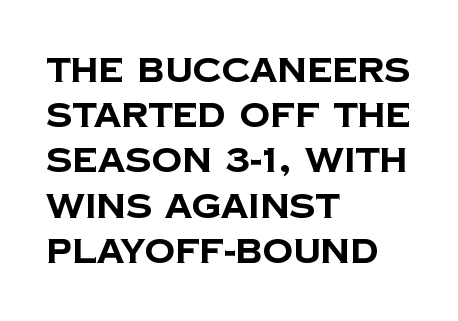
The horizontal fit of the characters is conventional and even. Think of a printed novel: that variable character pitch is what you see here. Every letter is thick-stroked: bold, no question. Nobody drew a line under any word here.
